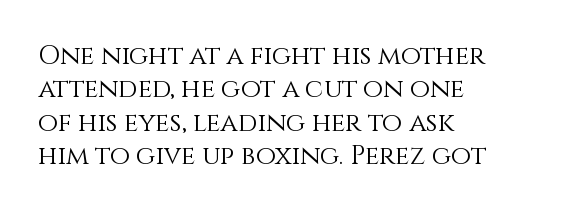
Compared with typical paragraphs, the rows here are spaced about the same. The letters stand straight up with perfectly vertical stems. Short and long lines alike share a common starting point at left. Is the stroke heavy? The answer is a plain regular-or-lighter. In terms of letterspacing, this is plain default setting. Just letters on the line, the space beneath them empty.
